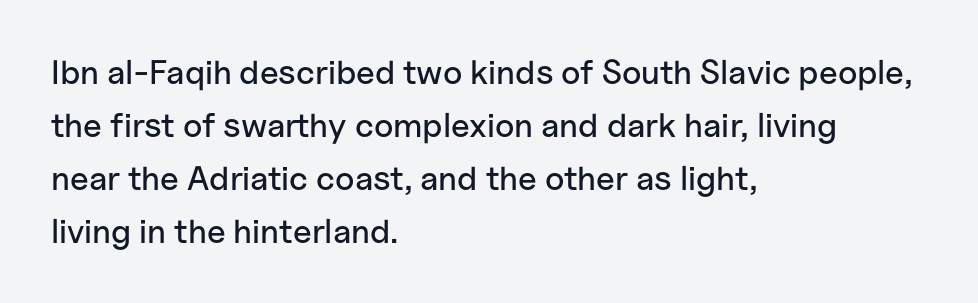
Q: Is the text italic (slanted)? A: No, it is upright.
Q: Is the typeface a serif or a sans-serif typeface? A: Sans-serif.
Q: Is the text underlined? A: No.
Q: How is the paragraph aligned? A: Left-aligned.
Q: Is the spacing between letters normal or unusually wide? A: Normal.
Q: Is the spacing between lines tight, normal or loose? A: Normal.
Q: Width (condensed, normal, or wide)? A: Normal.
Q: Stroke contrast? A: Low.
Q: x-height? A: Medium.
Q: Monospaced? A: No.
